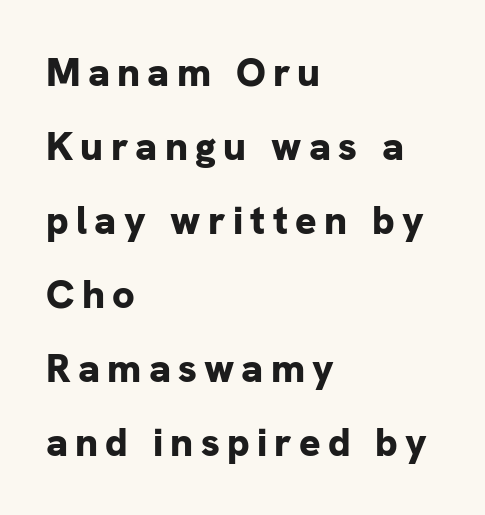
The compositor pushed each line to the left boundary. Proportional: the letters do not fall into vertical columns. Weight check: bold — yes, fully. The axis of the letterforms is exactly vertical.
